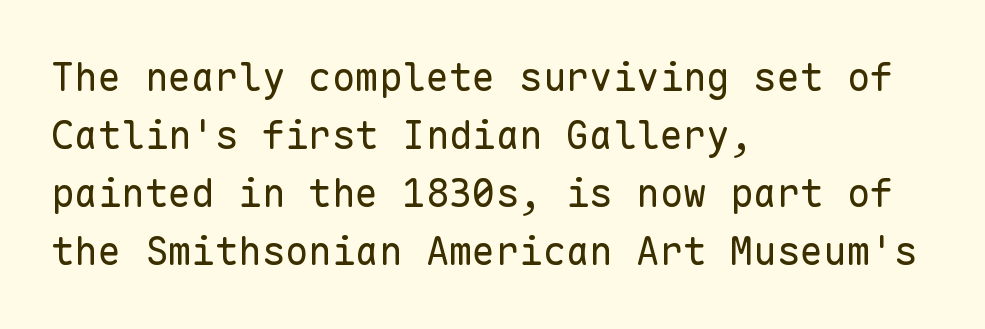
The image shows 39 px regular-weight sans-serif type, upright, monospaced; set left-aligned, normal line spacing (1.49x), normal letter spacing, not underlined; low stroke contrast and a medium x-height.
